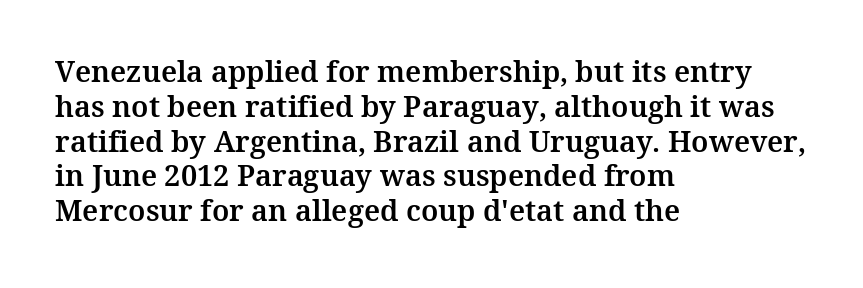
Yep, those are serifs on the letters. All the whitespace from short lines collects on the right. The foot of each line stays bare and open. A typesetter would mark this as roman, not italic. Varying glyph widths throughout — classic text-font behaviour. This sample uses plain, unmodified letter spacing.
